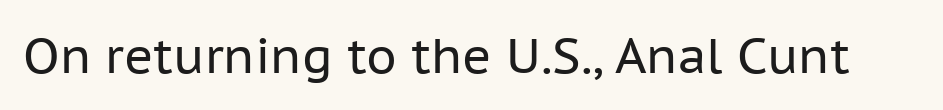
Q: Is the text bold? A: No.
Q: Is the text italic (slanted)? A: No, it is upright.
Q: Is the typeface a serif or a sans-serif typeface? A: Sans-serif.
Q: Is the text underlined? A: No.
Q: Is the spacing between letters normal or unusually wide? A: Normal.
Q: Width (condensed, normal, or wide)? A: Normal.
Q: Stroke contrast? A: Low.
Q: x-height? A: Medium.
Q: Monospaced? A: No.
